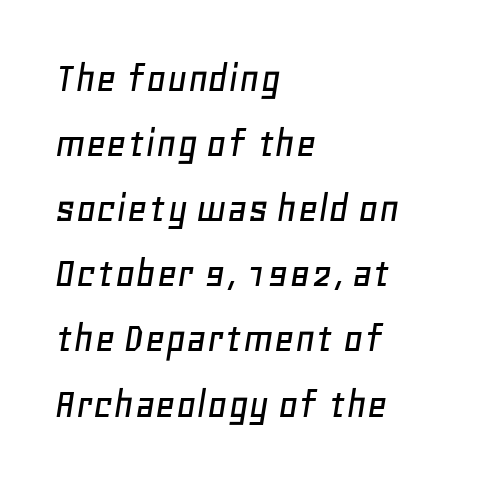
Characters follow at the spacing the type designer built in. A bare baseline throughout the passage. Successive baselines arrive at the customary interval. Every character sits at an angle, as italics do. Notice how the passage keeps a crisp vertical edge on the left only. Looks like regular typesetting: each glyph gets only the width it needs.
